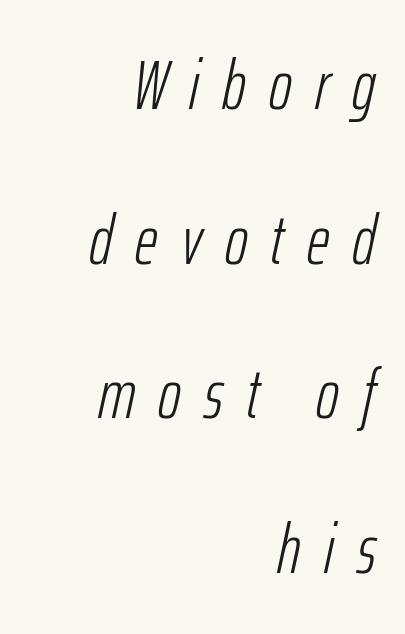
{"italic": "yes", "lean": "right", "slant_degrees": 12, "bold": "no", "weight": "light", "width": "condensed", "stroke_contrast": "low", "x_height": "medium", "monospaced": "no", "underline": "no", "align": "right", "line_spacing": "loose", "line_spacing_ratio": 2.21, "letter_spacing": "wide", "letter_spacing_em": 0.33, "glyph_px": 70}
